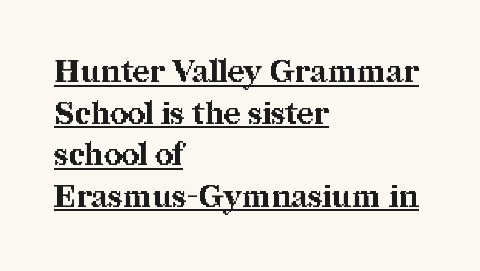
{"serif": "yes", "italic": "no", "bold": "yes", "weight": "bold", "width": "normal", "stroke_contrast": "medium", "x_height": "medium", "monospaced": "no", "underline": "yes", "align": "left", "line_spacing": "normal", "line_spacing_ratio": 1.34, "letter_spacing": "normal", "letter_spacing_em": 0.0, "glyph_px": 31}
